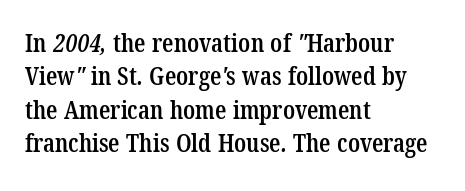
{"bold": "semi", "underline": "no", "align": "left", "line_spacing": "normal", "line_spacing_ratio": 1.34, "letter_spacing": "normal", "letter_spacing_em": 0.0, "glyph_px": 25}
